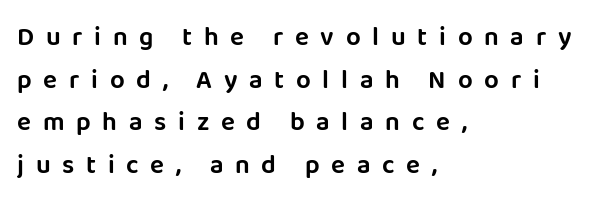
The image shows 26 px text type, upright; set left-aligned, normal line spacing (1.64x), unusually wide letter spacing (+0.45 em), not underlined.
